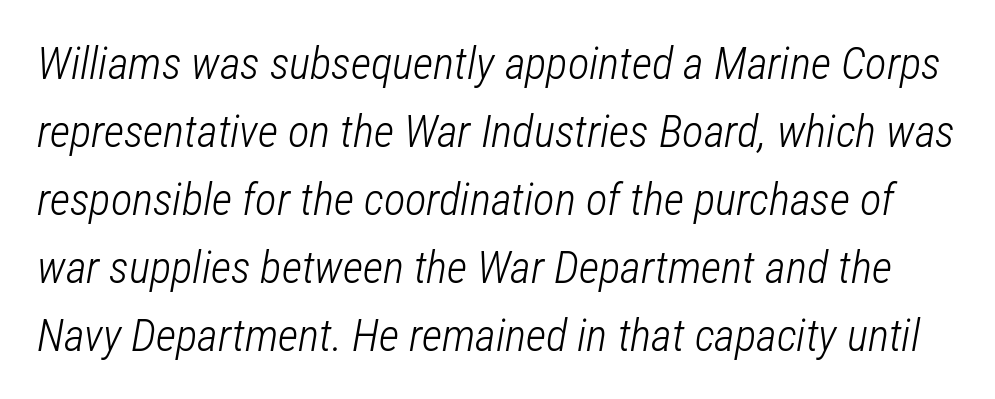
Q: Is the text bold? A: No.
Q: Is the text italic (slanted)? A: Yes, it leans right by about 12 degrees.
Q: Is the text underlined? A: No.
Q: Is the spacing between letters normal or unusually wide? A: Normal.
Q: Is the spacing between lines tight, normal or loose? A: Normal.
Q: Width (condensed, normal, or wide)? A: Condensed.
Q: Stroke contrast? A: Low.
Q: x-height? A: Medium.
Q: Monospaced? A: No.
